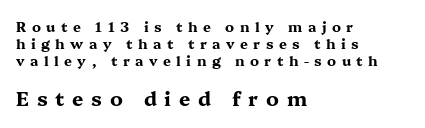
{"italic": "no", "bold": "yes", "underline": "no", "align": "left", "line_spacing_ratio": 1.21, "letter_spacing": "wide", "letter_spacing_em": 0.39, "larger_block": "second", "size_ratio": 1.43, "glyph_px": 20}
